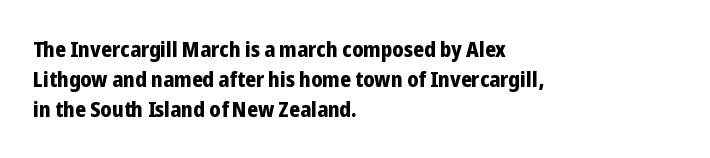
{"italic": "no", "bold": "yes", "underline": "no", "align": "left", "line_spacing": "normal", "line_spacing_ratio": 1.37, "letter_spacing": "normal", "letter_spacing_em": 0.0, "glyph_px": 22}
